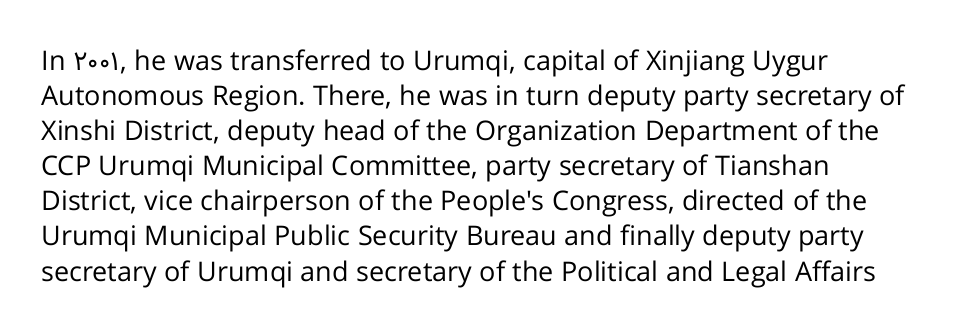
{"italic": "no", "bold": "no", "underline": "no", "align": "left", "line_spacing": "normal", "line_spacing_ratio": 1.3, "letter_spacing": "normal", "letter_spacing_em": 0.0, "glyph_px": 27}
